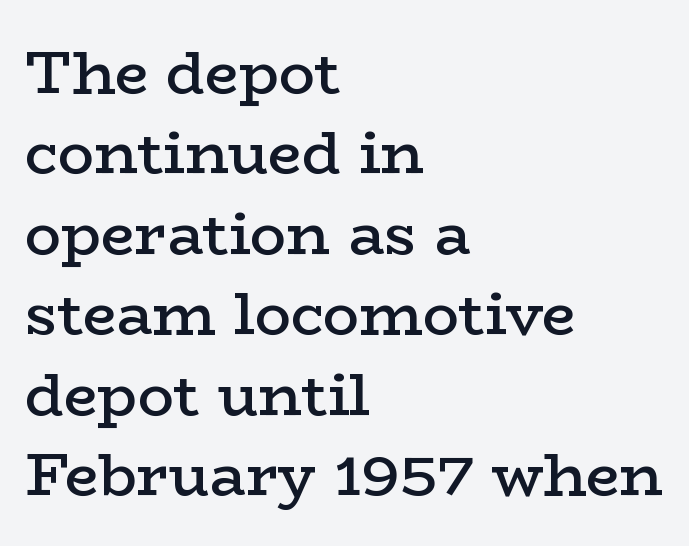
Q: Is the text bold? A: Semi-bold.
Q: Is the text italic (slanted)? A: No, it is upright.
Q: Is the typeface a serif or a sans-serif typeface? A: Serif.
Q: Is the text underlined? A: No.
Q: How is the paragraph aligned? A: Left-aligned.
Q: Is the spacing between letters normal or unusually wide? A: Normal.
Q: Is the spacing between lines tight, normal or loose? A: Normal.
Q: Width (condensed, normal, or wide)? A: Wide.
Q: Stroke contrast? A: Low.
Q: x-height? A: Medium.
Q: Monospaced? A: No.
